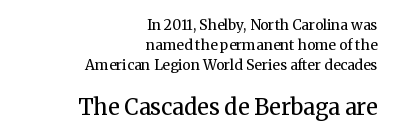
The image shows 22 px text type, upright; set right-aligned, normal line spacing (1.42x), normal letter spacing, not underlined; the second (bottom) block is 1.57x larger.
